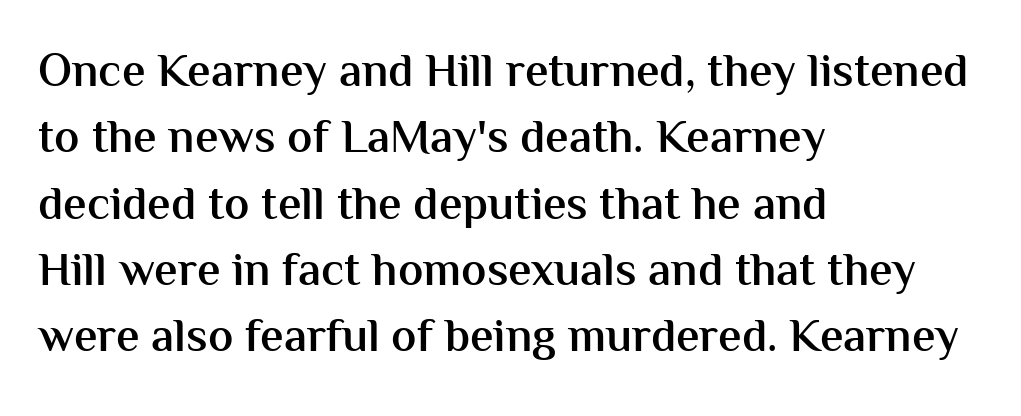
Check the space under the baseline: it is left empty. Its strokes are somewhat broadened, the hallmark of semibold type. The rendering keeps characters at their native spacing. This is the regular roman posture of the typeface. In terms of leading, this rendering sits right in the middle. The lines in this sample share a left origin and differ only in where they stop.
